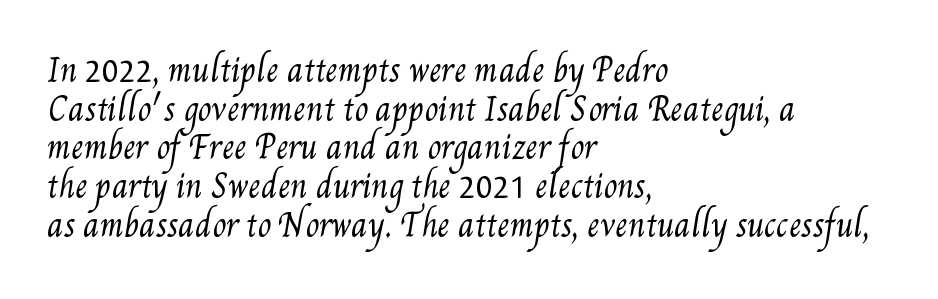
Proportional: the letters do not fall into vertical columns. Weight: not bold — regular or lighter. Rows of type keep a routine distance in the vertical direction. Each line starts at the same left margin while the right side varies. Between one letter and the next there's only the usual sliver of space.
